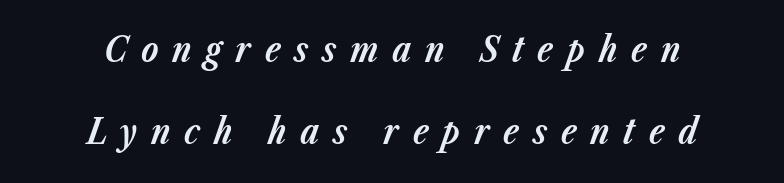
The image shows 35 px bold type, italic (leaning right); set centered, loose line spacing (2.35x), unusually wide letter spacing (+0.39 em), not underlined; low stroke contrast and a medium x-height.
